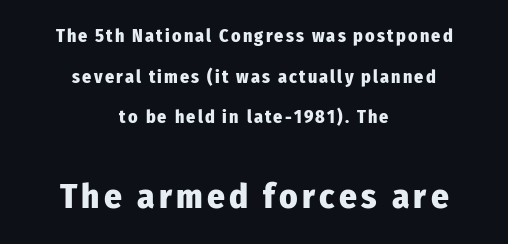
Q: Is the text bold? A: Yes.
Q: Is the text italic (slanted)? A: No, it is upright.
Q: Is the typeface a serif or a sans-serif typeface? A: Sans-serif.
Q: Is the text underlined? A: No.
Q: How is the paragraph aligned? A: Centered.
Q: Is the spacing between lines tight, normal or loose? A: Loose.
Q: Which block of text is set in a larger size, the first (top) or the second (bottom)? A: The second (bottom) one.
Q: Width (condensed, normal, or wide)? A: Condensed.
Q: Stroke contrast? A: Low.
Q: x-height? A: Medium.
Q: Monospaced? A: No.
